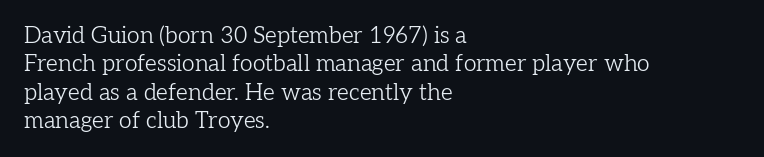
Nobody touched the tracking dial on this one. Visually the block forms a straight wall on the left and a jagged coastline on the right. Posture: upright roman. Beneath every word, the page is bare.
